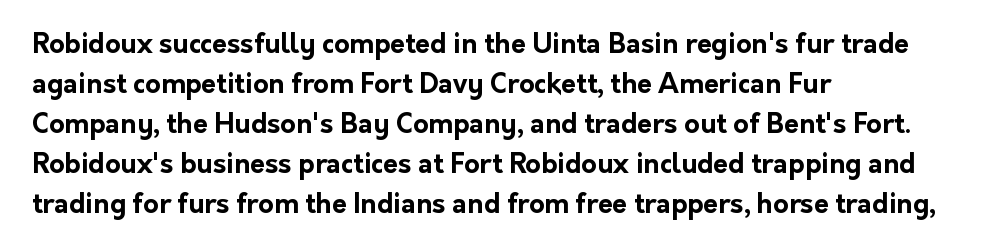
{"italic": "no", "bold": "yes", "underline": "no", "align": "left", "line_spacing": "normal", "line_spacing_ratio": 1.48, "letter_spacing": "normal", "letter_spacing_em": 0.0, "glyph_px": 27}
